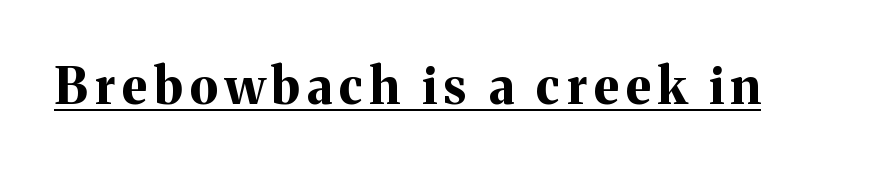
The rendering uses the underline text-decoration. A typesetter would mark this as roman, not italic. Examine the stroke ends and you'll spot serifs. The passage shown is typed in a proportional face where columns would drift.
